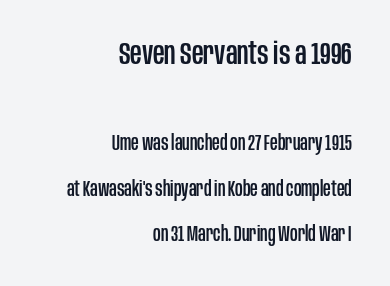
Q: Is the text italic (slanted)? A: No, it is upright.
Q: Is the typeface a serif or a sans-serif typeface? A: Sans-serif.
Q: Is the text underlined? A: No.
Q: How is the paragraph aligned? A: Right-aligned.
Q: Is the spacing between letters normal or unusually wide? A: Normal.
Q: Is the spacing between lines tight, normal or loose? A: Loose.
Q: Which block of text is set in a larger size, the first (top) or the second (bottom)? A: The first (top) one.
Q: Width (condensed, normal, or wide)? A: Condensed.
Q: Stroke contrast? A: Low.
Q: x-height? A: Large.
Q: Monospaced? A: No.
